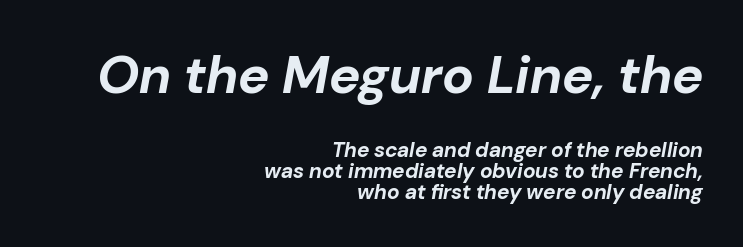
Q: Is the text bold? A: Yes.
Q: Is the text italic (slanted)? A: Yes, it leans right by about 10 degrees.
Q: Is the text underlined? A: No.
Q: How is the paragraph aligned? A: Right-aligned.
Q: Is the spacing between letters normal or unusually wide? A: Normal.
Q: Is the spacing between lines tight, normal or loose? A: Tight.
Q: Which block of text is set in a larger size, the first (top) or the second (bottom)? A: The first (top) one.
Q: Width (condensed, normal, or wide)? A: Normal.
Q: Stroke contrast? A: Low.
Q: x-height? A: Medium.
Q: Monospaced? A: No.
